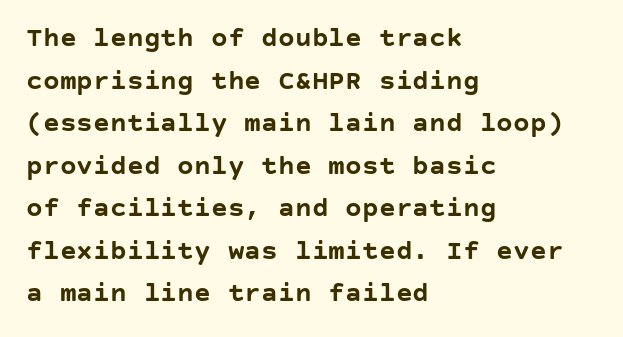
{"serif": "no", "italic": "no", "bold": "yes", "weight": "semibold", "width": "normal", "stroke_contrast": "low", "x_height": "large", "underline": "no", "align": "left", "line_spacing": "normal", "line_spacing_ratio": 1.52, "letter_spacing": "normal", "letter_spacing_em": 0.0, "glyph_px": 28}
